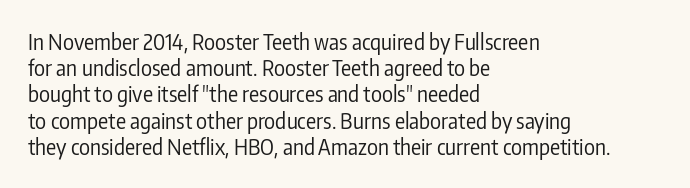
The image shows 21 px text type, upright; set left-aligned, normal line spacing (1.25x), normal letter spacing, not underlined.
